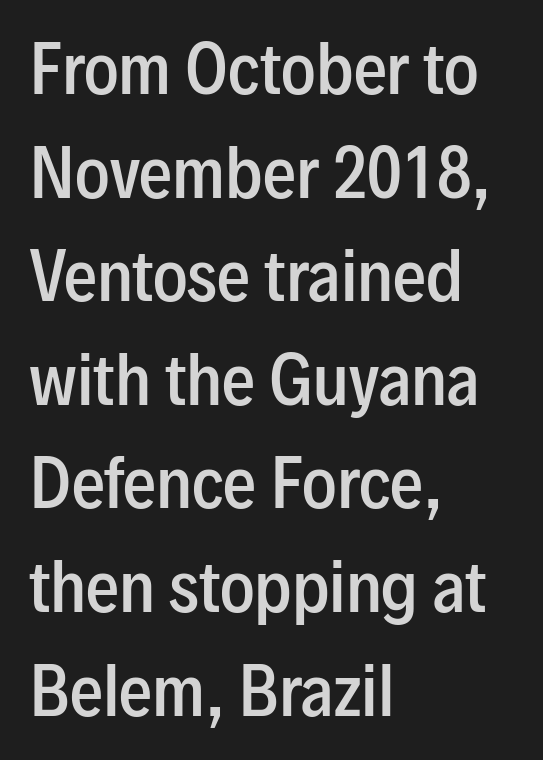
Q: Is the text bold? A: Semi-bold.
Q: Is the text italic (slanted)? A: No, it is upright.
Q: Is the typeface a serif or a sans-serif typeface? A: Sans-serif.
Q: Is the text underlined? A: No.
Q: How is the paragraph aligned? A: Left-aligned.
Q: Is the spacing between letters normal or unusually wide? A: Normal.
Q: Is the spacing between lines tight, normal or loose? A: Normal.
Q: Width (condensed, normal, or wide)? A: Condensed.
Q: Stroke contrast? A: Low.
Q: x-height? A: Medium.
Q: Monospaced? A: No.
